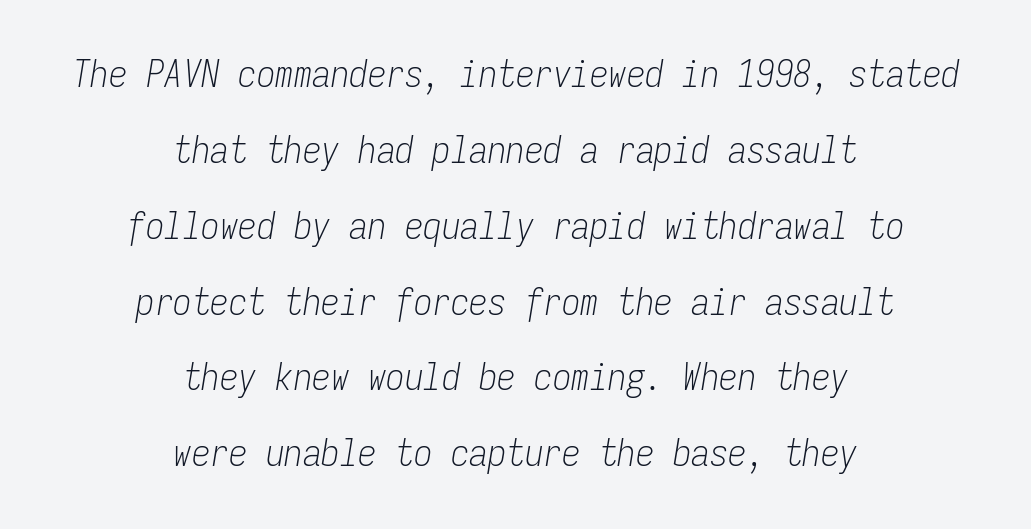
The image shows 37 px light, condensed type, italic (leaning right), monospaced; set centered, loose line spacing (2.05x), normal letter spacing, not underlined; low stroke contrast and a medium x-height.
